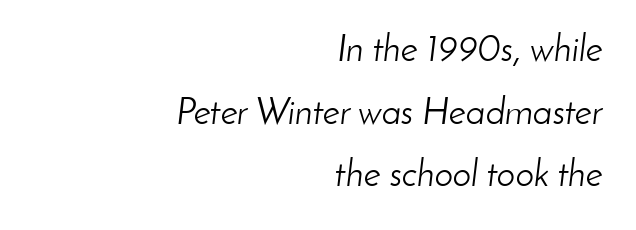
Q: Is the text bold? A: No.
Q: Is the text italic (slanted)? A: Yes, it leans right by about 8 degrees.
Q: Is the text underlined? A: No.
Q: How is the paragraph aligned? A: Right-aligned.
Q: Is the spacing between letters normal or unusually wide? A: Normal.
Q: Is the spacing between lines tight, normal or loose? A: Normal.
Q: Width (condensed, normal, or wide)? A: Normal.
Q: Stroke contrast? A: Low.
Q: x-height? A: Small.
Q: Monospaced? A: No.
